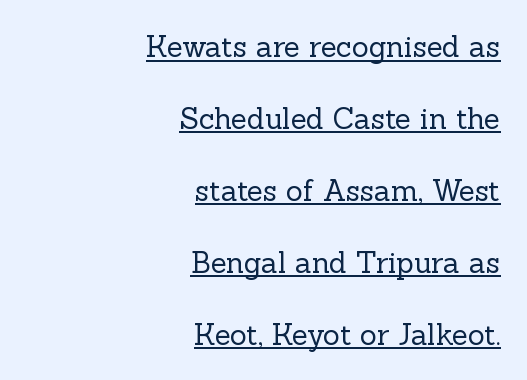
Here the designer chose a conventional face with non-uniform glyph widths. This is not heavy type; no bold has been used. Compared with typical paragraphs, the rows here are farther apart. The type is set solid horizontally, with unmodified tracking.
